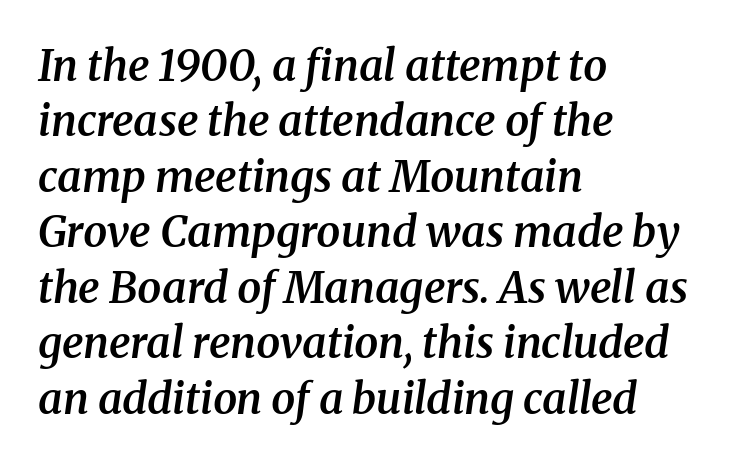
The image shows 43 px semibold serif type, italic (leaning right); set left-aligned, normal line spacing (1.29x), normal letter spacing, not underlined; medium stroke contrast and a medium x-height.
